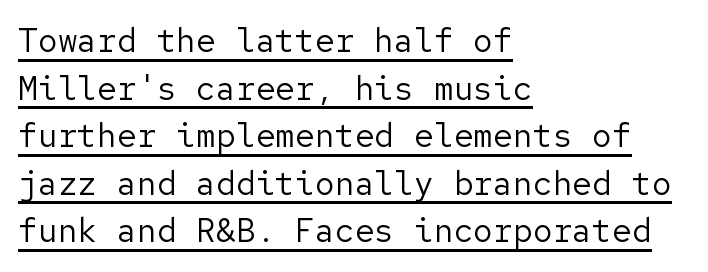
Q: Is the text bold? A: No.
Q: Is the text italic (slanted)? A: No, it is upright.
Q: Is the typeface a serif or a sans-serif typeface? A: Sans-serif.
Q: Is the text underlined? A: Yes.
Q: How is the paragraph aligned? A: Left-aligned.
Q: Is the spacing between letters normal or unusually wide? A: Normal.
Q: Is the spacing between lines tight, normal or loose? A: Normal.
Q: Width (condensed, normal, or wide)? A: Normal.
Q: Stroke contrast? A: Low.
Q: x-height? A: Medium.
